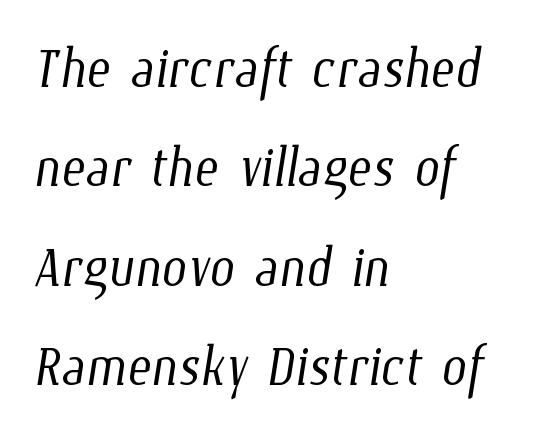
The image shows 72 px light, condensed type; set left-aligned, normal line spacing (1.38x), normal letter spacing, not underlined; low stroke contrast and a medium x-height.
